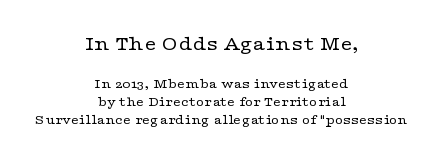
Every stem runs plumb, perpendicular to the baseline. Between these two stacked blocks, the higher one wins on size. No word sits above an underline. This block has exactly the height ordinary leading produces. What stands out about the letter spacing? Nothing — it is the standard amount.
